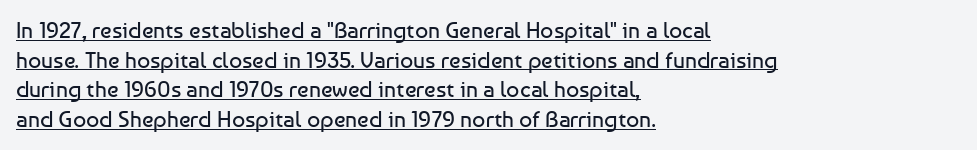
The image shows 23 px text type, upright; set left-aligned, normal line spacing (1.29x), normal letter spacing, underlined.
